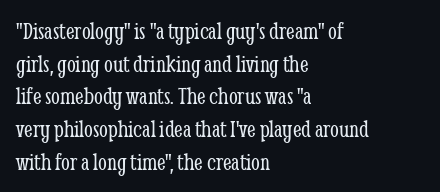
{"italic": "no", "bold": "no", "underline": "no", "align": "left", "line_spacing": "normal", "line_spacing_ratio": 1.31, "letter_spacing": "normal", "letter_spacing_em": 0.0, "glyph_px": 25}
